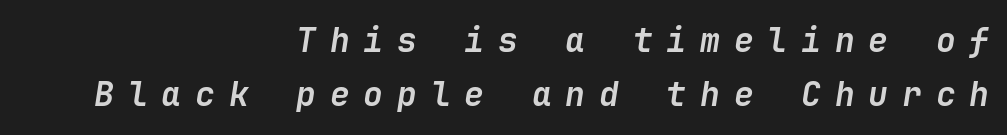
Q: Is the text bold? A: Yes.
Q: Is the text italic (slanted)? A: Yes, it leans right by about 9 degrees.
Q: Is the text underlined? A: No.
Q: How is the paragraph aligned? A: Right-aligned.
Q: Is the spacing between letters normal or unusually wide? A: Unusually wide.
Q: Is the spacing between lines tight, normal or loose? A: Normal.
Q: Width (condensed, normal, or wide)? A: Normal.
Q: Stroke contrast? A: Low.
Q: x-height? A: Medium.
